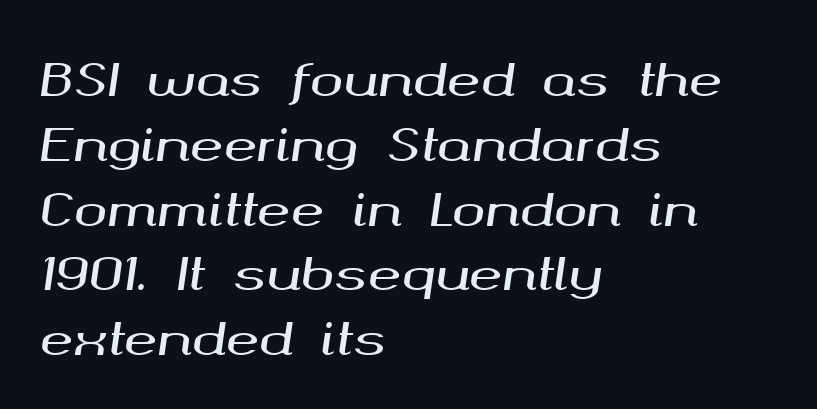
The gaps between neighbouring characters are ordinary and unremarkable. Varying glyph widths throughout — classic text-font behaviour. The passage shown stacks its lines at a standard gap. Which margin do the lines hug? The left one — the right edge is uneven. The glyphs look as if they've been sheared to an angle. Check the space under the baseline: it is left empty.
